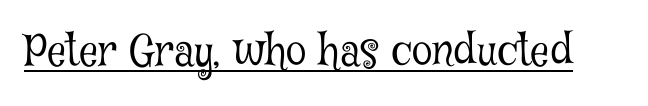
Nothing unusual about the tracking: characters are spaced as the font intends. The face looks like a standard text weight, possibly lighter. The font family rendered here belongs to the serif group. The axis of the letterforms is exactly vertical. The specimen includes a rule beneath the text block's lines.
